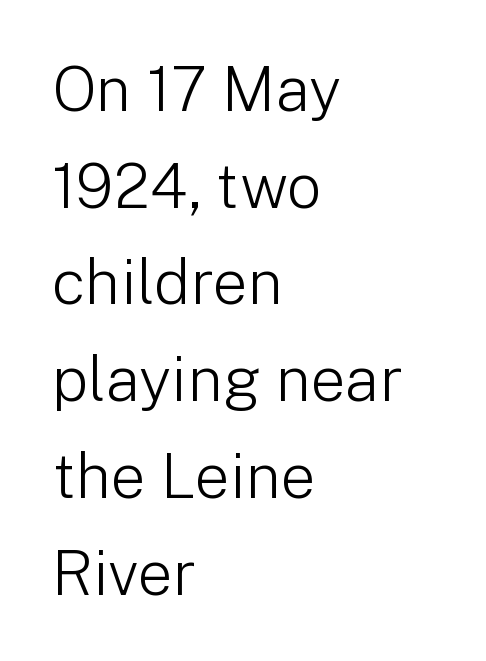
Q: Is the text bold? A: No.
Q: Is the text italic (slanted)? A: No, it is upright.
Q: Is the typeface a serif or a sans-serif typeface? A: Sans-serif.
Q: Is the text underlined? A: No.
Q: How is the paragraph aligned? A: Left-aligned.
Q: Is the spacing between letters normal or unusually wide? A: Normal.
Q: Is the spacing between lines tight, normal or loose? A: Normal.
Q: Width (condensed, normal, or wide)? A: Normal.
Q: Stroke contrast? A: Low.
Q: x-height? A: Medium.
Q: Monospaced? A: No.
